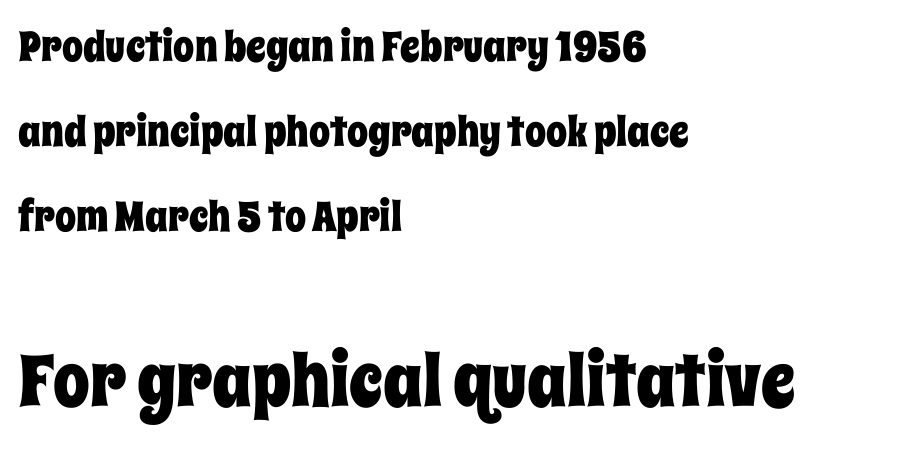
Q: Is the text italic (slanted)? A: No, it is upright.
Q: Is the text underlined? A: No.
Q: How is the paragraph aligned? A: Left-aligned.
Q: Is the spacing between letters normal or unusually wide? A: Normal.
Q: Is the spacing between lines tight, normal or loose? A: Loose.
Q: Which block of text is set in a larger size, the first (top) or the second (bottom)? A: The second (bottom) one.
Q: Width (condensed, normal, or wide)? A: Condensed.
Q: Stroke contrast? A: Low.
Q: x-height? A: Large.
Q: Monospaced? A: No.
